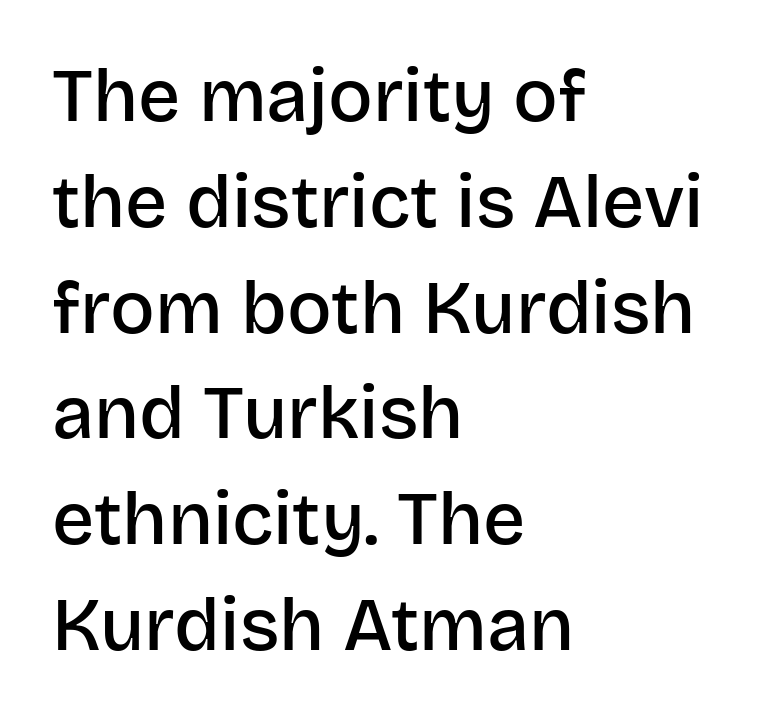
{"serif": "no", "italic": "no", "bold": "semi", "weight": "semibold", "width": "normal", "stroke_contrast": "low", "x_height": "large", "monospaced": "no", "underline": "no", "align": "left", "line_spacing": "normal", "line_spacing_ratio": 1.43, "letter_spacing": "normal", "letter_spacing_em": 0.0, "glyph_px": 74}
